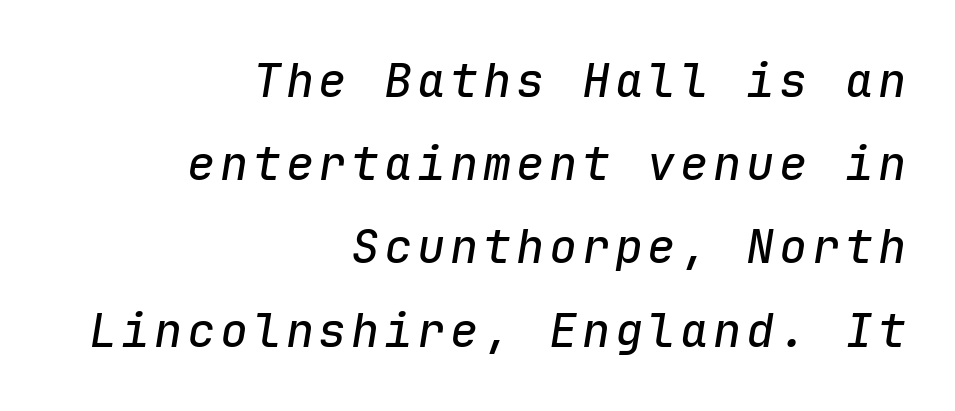
The passage shown is typed in a monospace face where columns stay perfectly aligned. The rag falls on the left side of this text block. Nobody drew a line under any word here. Slanted lettering throughout.
